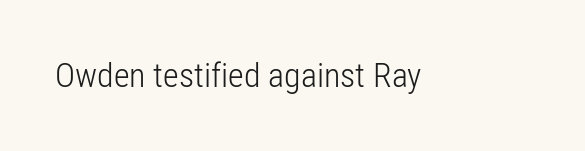
Q: Is the text bold? A: No.
Q: Is the text italic (slanted)? A: No, it is upright.
Q: Is the typeface a serif or a sans-serif typeface? A: Sans-serif.
Q: Is the text underlined? A: No.
Q: Is the spacing between letters normal or unusually wide? A: Normal.
Q: Width (condensed, normal, or wide)? A: Condensed.
Q: Stroke contrast? A: Low.
Q: x-height? A: Medium.
Q: Monospaced? A: No.
